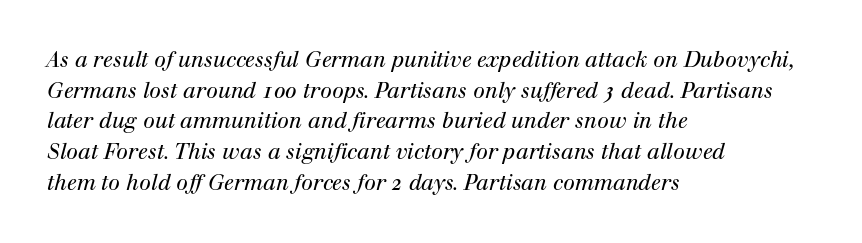
Q: Is the text bold? A: No.
Q: Is the text italic (slanted)? A: Yes, it leans right by about 12 degrees.
Q: Is the text underlined? A: No.
Q: How is the paragraph aligned? A: Left-aligned.
Q: Is the spacing between letters normal or unusually wide? A: Normal.
Q: Is the spacing between lines tight, normal or loose? A: Normal.
